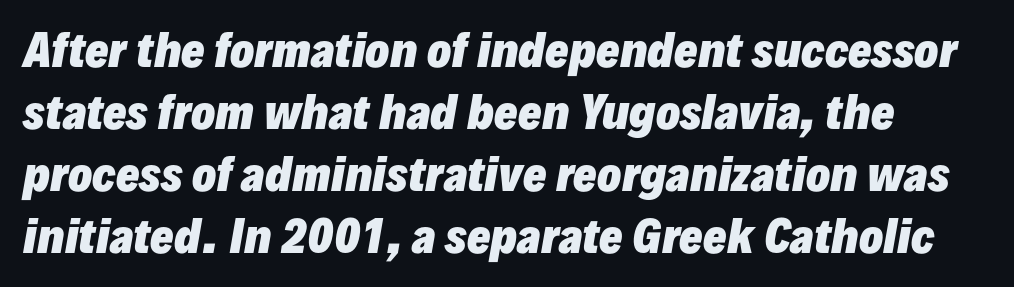
{"italic": "yes", "lean": "right", "slant_degrees": 10, "bold": "yes", "weight": "heavy", "width": "normal", "stroke_contrast": "low", "x_height": "medium", "monospaced": "no", "underline": "no", "align": "left", "line_spacing": "normal", "line_spacing_ratio": 1.41, "letter_spacing": "normal", "letter_spacing_em": 0.0, "glyph_px": 44}
